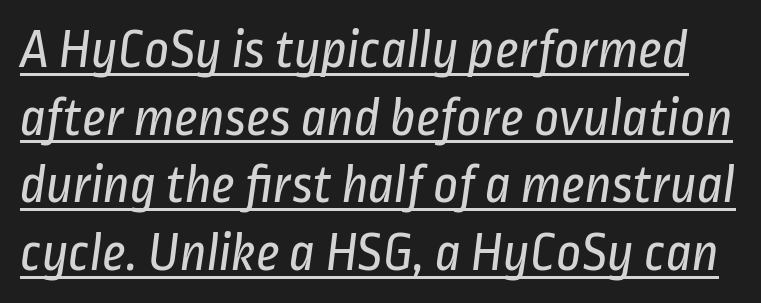
Q: Is the text bold? A: No.
Q: Is the typeface a serif or a sans-serif typeface? A: Sans-serif.
Q: Is the text underlined? A: Yes.
Q: Is the spacing between letters normal or unusually wide? A: Normal.
Q: Width (condensed, normal, or wide)? A: Condensed.
Q: Stroke contrast? A: Low.
Q: x-height? A: Medium.
Q: Monospaced? A: No.
